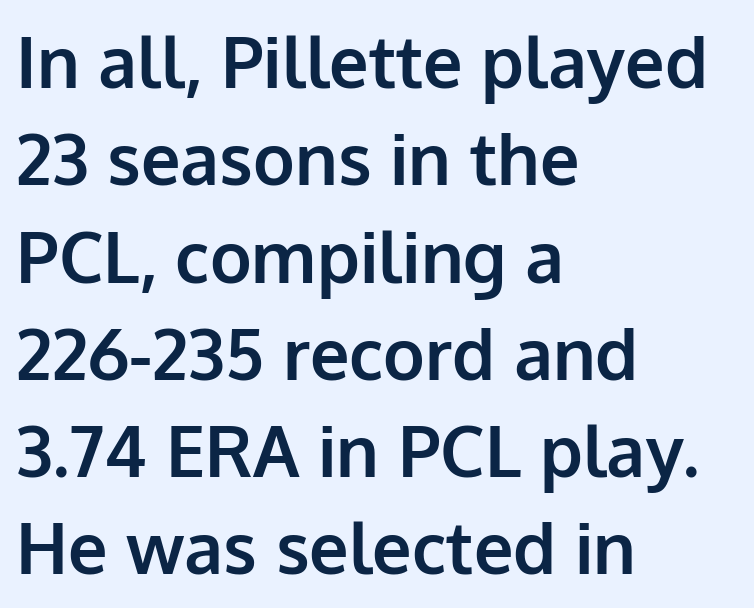
The image shows 70 px bold sans-serif type, upright; set left-aligned, normal line spacing (1.39x), normal letter spacing, not underlined; low stroke contrast and a medium x-height.
